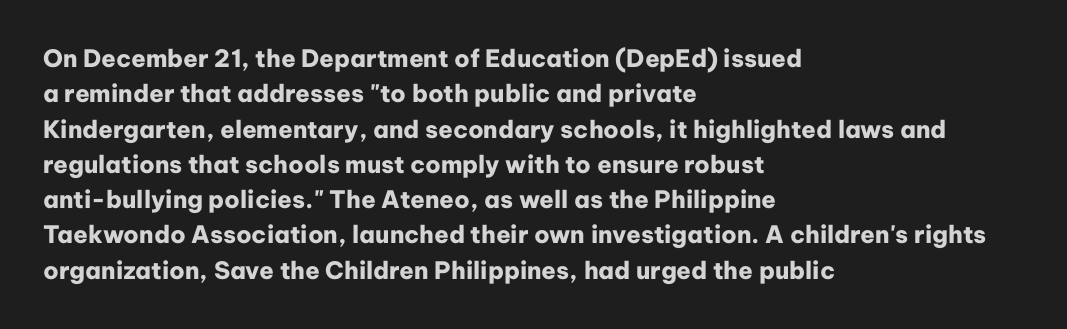
The image shows 24 px bold type, upright; set left-aligned, normal line spacing (1.47x), normal letter spacing, not underlined.
